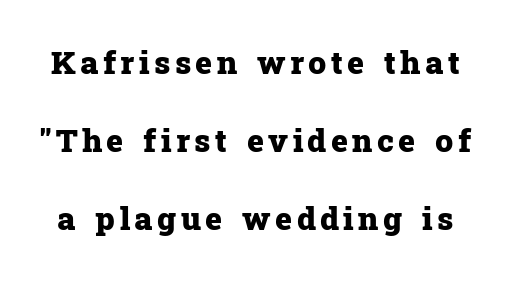
{"serif": "yes", "italic": "no", "bold": "yes", "weight": "heavy", "width": "normal", "stroke_contrast": "low", "x_height": "medium", "monospaced": "no", "underline": "no", "line_spacing": "loose", "line_spacing_ratio": 2.44, "glyph_px": 32}
